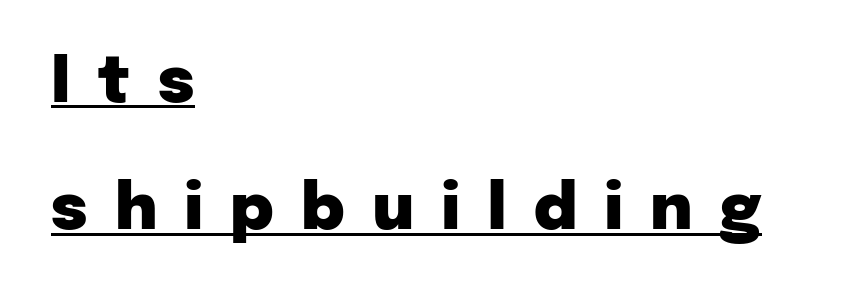
{"serif": "no", "italic": "no", "bold": "yes", "weight": "heavy", "width": "normal", "stroke_contrast": "low", "x_height": "medium", "monospaced": "no", "underline": "yes", "align": "left", "line_spacing": "loose", "line_spacing_ratio": 1.99, "letter_spacing": "wide", "letter_spacing_em": 0.43, "glyph_px": 64}
